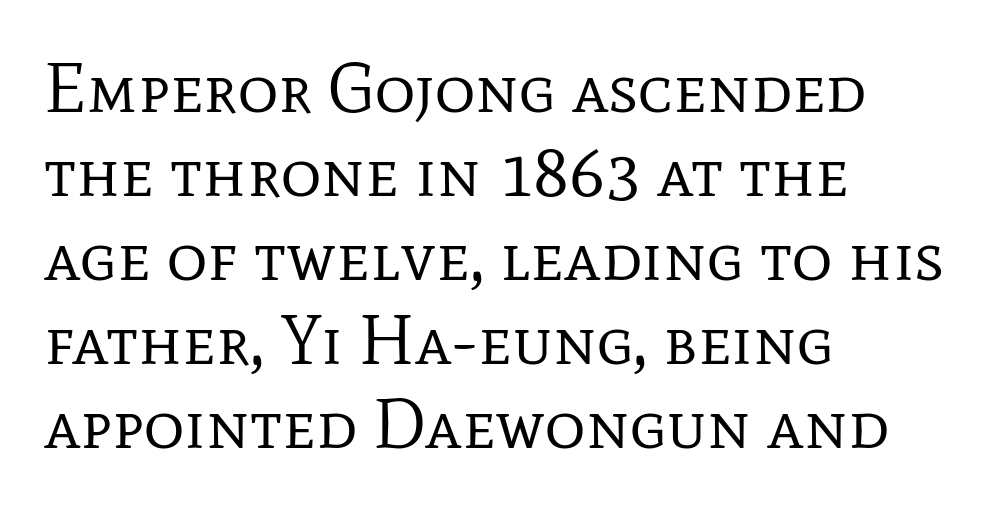
Q: Is the text bold? A: No.
Q: Is the text italic (slanted)? A: No, it is upright.
Q: Is the typeface a serif or a sans-serif typeface? A: Serif.
Q: Is the text underlined? A: No.
Q: How is the paragraph aligned? A: Left-aligned.
Q: Is the spacing between letters normal or unusually wide? A: Normal.
Q: Width (condensed, normal, or wide)? A: Normal.
Q: Stroke contrast? A: Low.
Q: x-height? A: Medium.
Q: Monospaced? A: No.
